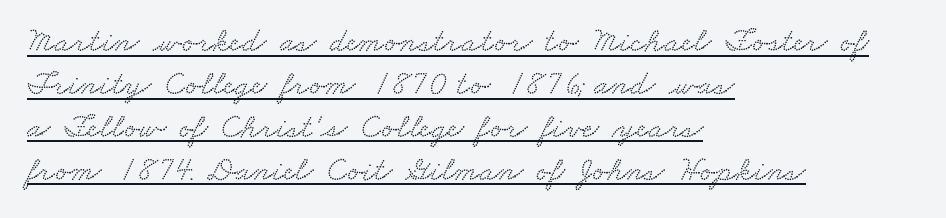
Q: Is the typeface a serif or a sans-serif typeface? A: Serif.
Q: Is the text underlined? A: Yes.
Q: How is the paragraph aligned? A: Left-aligned.
Q: Is the spacing between letters normal or unusually wide? A: Normal.
Q: Is the spacing between lines tight, normal or loose? A: Normal.
Q: Width (condensed, normal, or wide)? A: Wide.
Q: Stroke contrast? A: Low.
Q: x-height? A: Small.
Q: Monospaced? A: No.
